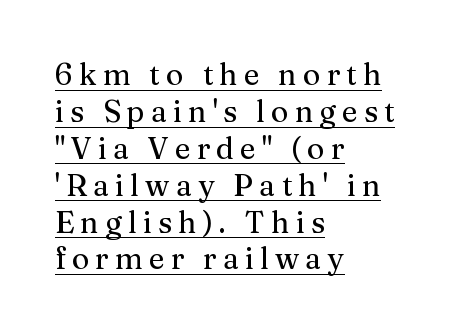
Q: Is the text italic (slanted)? A: No, it is upright.
Q: Is the typeface a serif or a sans-serif typeface? A: Serif.
Q: Is the text underlined? A: Yes.
Q: How is the paragraph aligned? A: Left-aligned.
Q: Is the spacing between letters normal or unusually wide? A: Unusually wide.
Q: Width (condensed, normal, or wide)? A: Normal.
Q: Stroke contrast? A: Medium.
Q: x-height? A: Medium.
Q: Monospaced? A: No.
